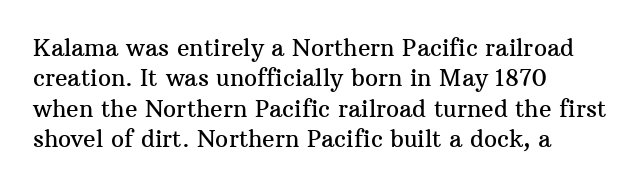
The face used here is rendered with its standard letterfit. These lines are set flush left with a ragged right edge. The glyphs are unaccompanied by any horizontal stroke below them. Normally led — the rows are evenly, conventionally spaced. Do the letters lean? They stand straight.
